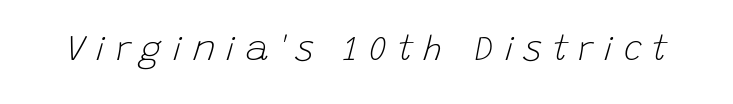
This is not heavy type; no bold has been used. The tracking jumps out immediately: characters are airy and widely separated. A bare baseline throughout the passage. A typesetter would call this proportional, since set widths differ per character.
